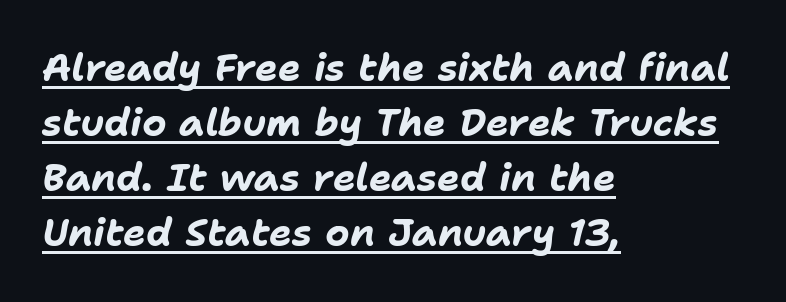
Q: Is the text bold? A: Yes.
Q: Is the text italic (slanted)? A: Yes, it leans right by about 11 degrees.
Q: Is the text underlined? A: Yes.
Q: How is the paragraph aligned? A: Left-aligned.
Q: Is the spacing between letters normal or unusually wide? A: Normal.
Q: Is the spacing between lines tight, normal or loose? A: Normal.
Q: Width (condensed, normal, or wide)? A: Normal.
Q: Stroke contrast? A: Low.
Q: x-height? A: Medium.
Q: Monospaced? A: No.
